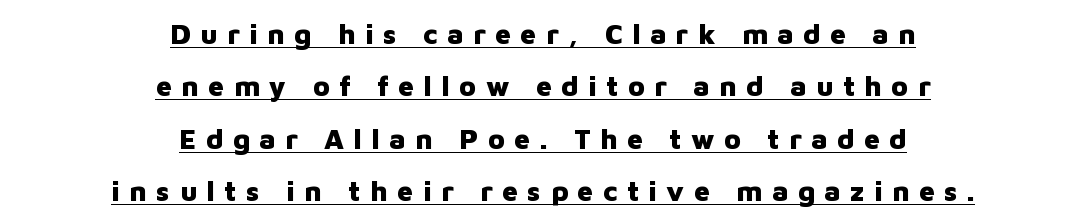
Does extra space separate the letters? Yes, quite a lot of it. Caption: lettering with a line underneath. No feet cap the strokes, marking this as sans-serif type. You can tell it's not italic because the verticals are truly vertical. A typesetter would call this proportional, since set widths differ per character.
